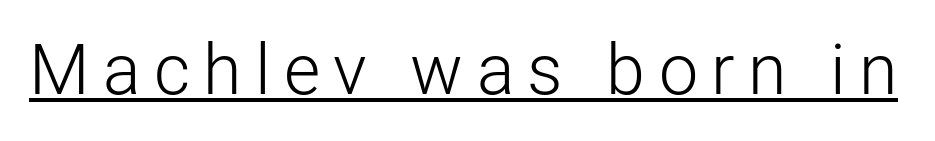
Q: Is the text bold? A: No.
Q: Is the text italic (slanted)? A: No, it is upright.
Q: Is the typeface a serif or a sans-serif typeface? A: Sans-serif.
Q: Is the text underlined? A: Yes.
Q: Width (condensed, normal, or wide)? A: Normal.
Q: Stroke contrast? A: Low.
Q: x-height? A: Medium.
Q: Monospaced? A: No.
